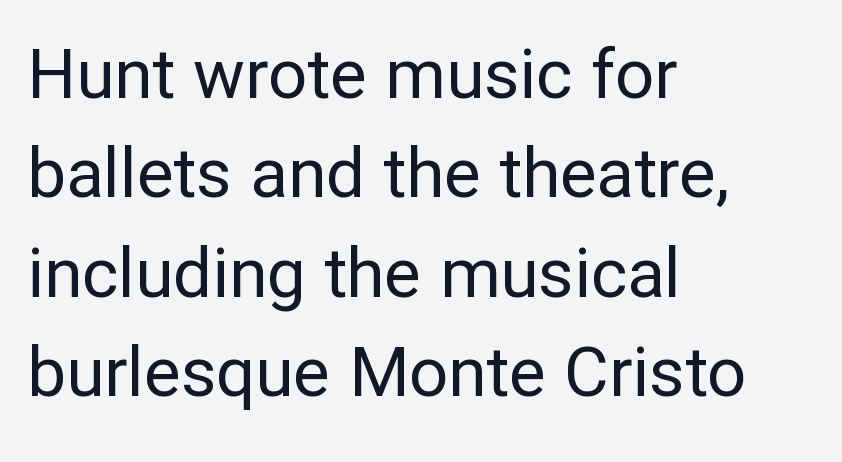
{"serif": "no", "italic": "no", "bold": "no", "weight": "regular", "width": "normal", "stroke_contrast": "low", "x_height": "medium", "monospaced": "no", "underline": "no", "align": "left", "line_spacing": "normal", "line_spacing_ratio": 1.44, "letter_spacing": "normal", "letter_spacing_em": 0.0, "glyph_px": 69}
